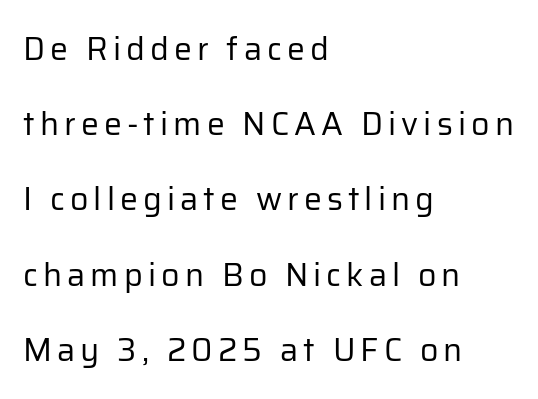
{"serif": "no", "italic": "no", "bold": "no", "weight": "regular", "width": "normal", "stroke_contrast": "low", "x_height": "medium", "monospaced": "no", "underline": "no", "align": "left", "line_spacing": "loose", "line_spacing_ratio": 2.35, "glyph_px": 32}
